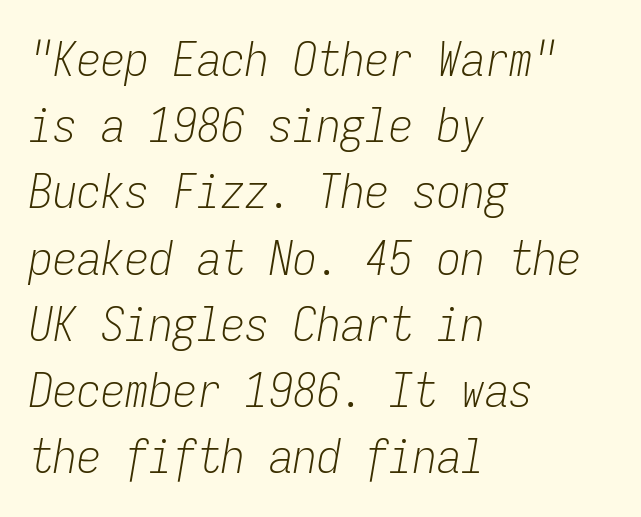
One-word summary of the alignment: left. Would a proofreader flag this as italicized? Yes. Ink coverage per letter is moderate at most. The specimen omits any rule beneath the text block's lines. The horizontal fit of the characters is conventional and even. Here the designer chose a console-style face with uniform glyph widths.
